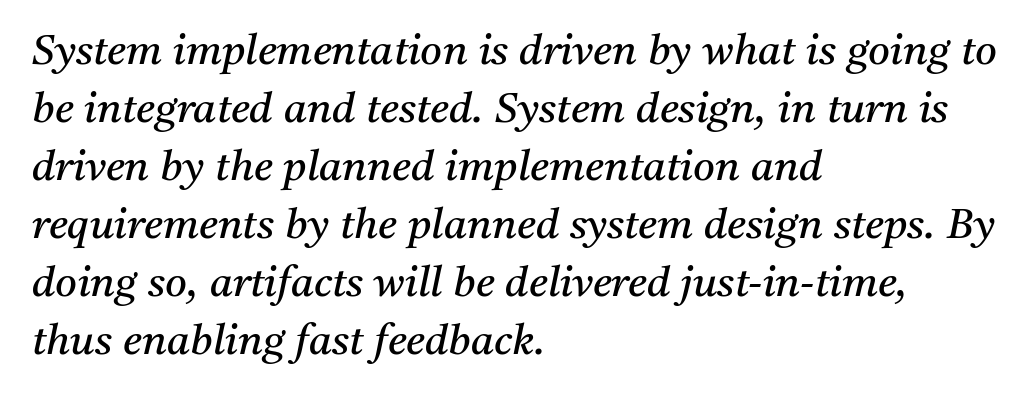
{"serif": "yes", "italic": "yes", "lean": "right", "slant_degrees": 11, "bold": "no", "weight": "regular", "width": "normal", "stroke_contrast": "medium", "x_height": "medium", "monospaced": "no", "underline": "no", "align": "left", "line_spacing": "normal", "line_spacing_ratio": 1.38, "letter_spacing": "normal", "letter_spacing_em": 0.0, "glyph_px": 42}
